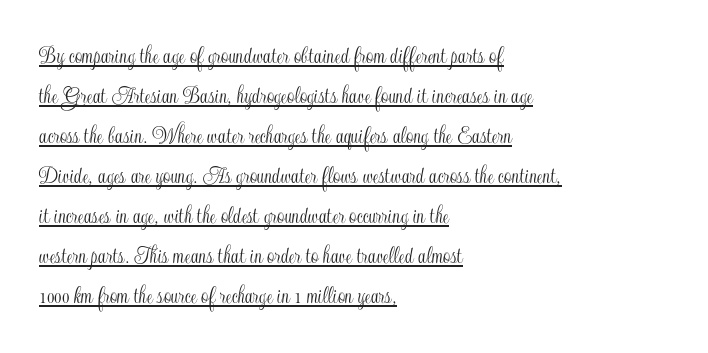
{"underline": "yes", "align": "left", "line_spacing": "normal", "line_spacing_ratio": 1.54, "letter_spacing": "normal", "letter_spacing_em": 0.0, "glyph_px": 26}
